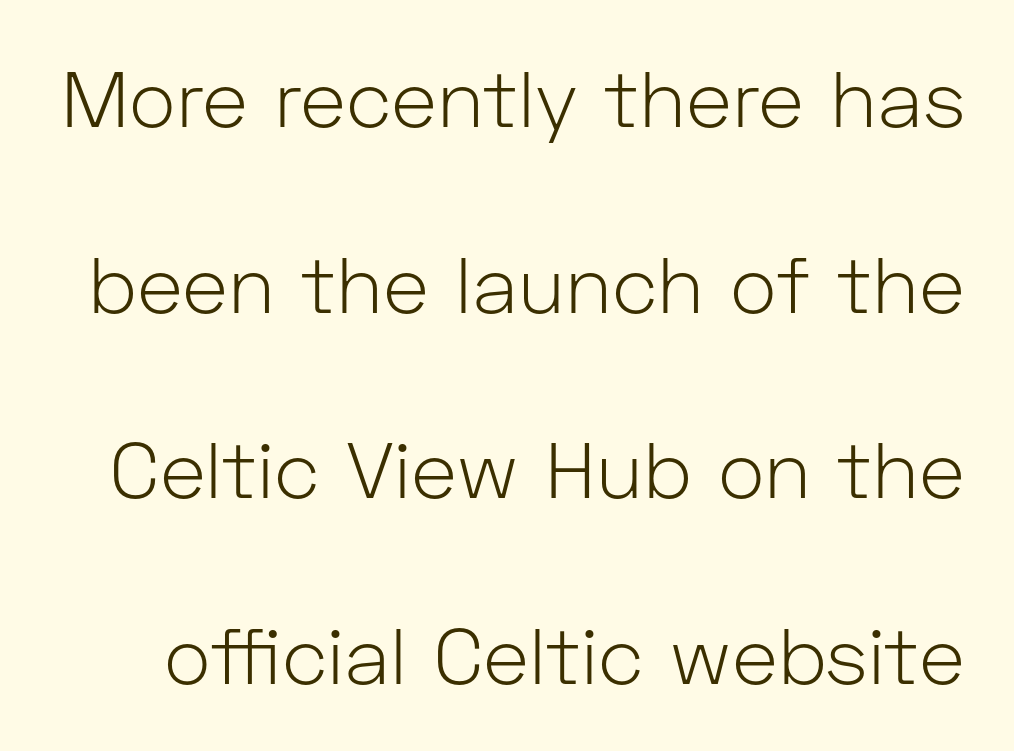
The image shows 79 px light sans-serif type, upright; set loose line spacing (2.35x), normal letter spacing, not underlined; low stroke contrast and a medium x-height.
